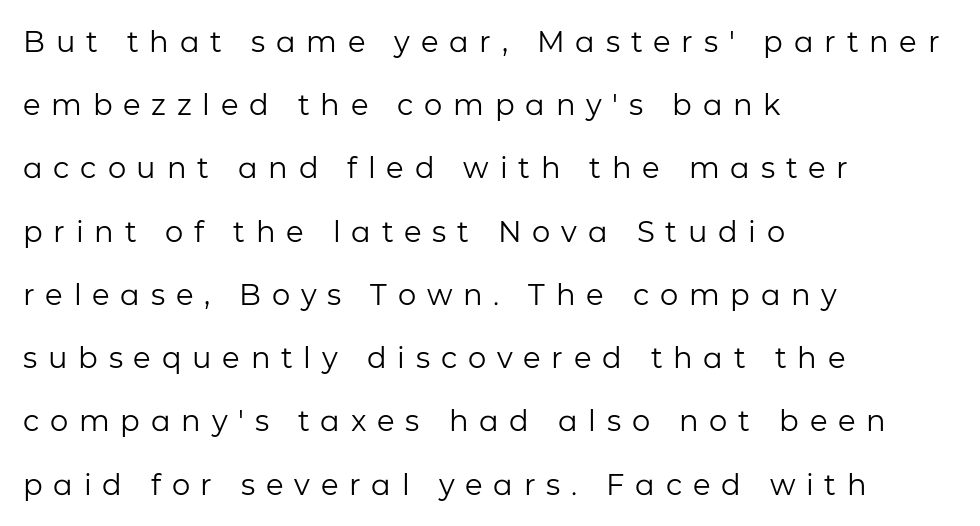
The space directly below the letters is spotless. This sample trades compactness for vertical openness between lines. The letters advance in unequal steps, a hallmark of proportional type. Think standard paragraph weight, or any step lighter than that.
